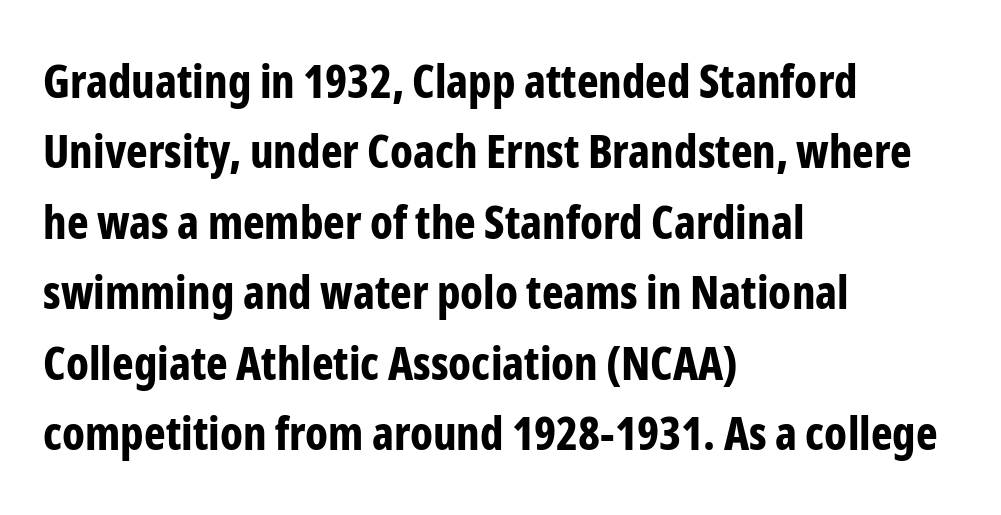
Q: Is the text bold? A: Yes.
Q: Is the text italic (slanted)? A: No, it is upright.
Q: Is the typeface a serif or a sans-serif typeface? A: Sans-serif.
Q: Is the text underlined? A: No.
Q: How is the paragraph aligned? A: Left-aligned.
Q: Is the spacing between letters normal or unusually wide? A: Normal.
Q: Is the spacing between lines tight, normal or loose? A: Normal.
Q: Width (condensed, normal, or wide)? A: Condensed.
Q: Stroke contrast? A: Low.
Q: x-height? A: Medium.
Q: Monospaced? A: No.
